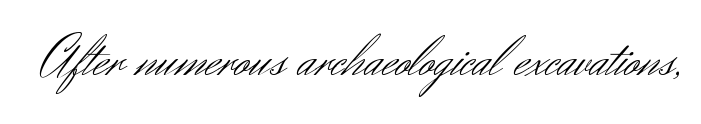
This sample has the flowing, uneven cadence of proportional lettering. The face used here is rendered with its standard letterfit. Look at the bottom of the vertical strokes: they stop flat, with no serifs. A clean baseline with only descenders dipping below it. No chunkiness to these letters — they're not bold.
